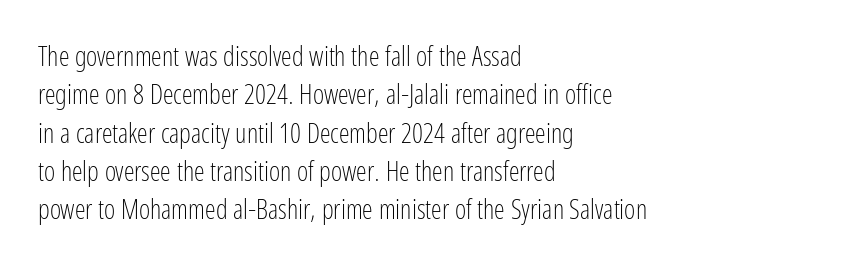
Every row of glyphs begins at an identical x-position on the left. A roman cut, with each character standing at attention. Does the leading feel generous? No, just average. The tracking reads as untouched default to a designer's eye.
